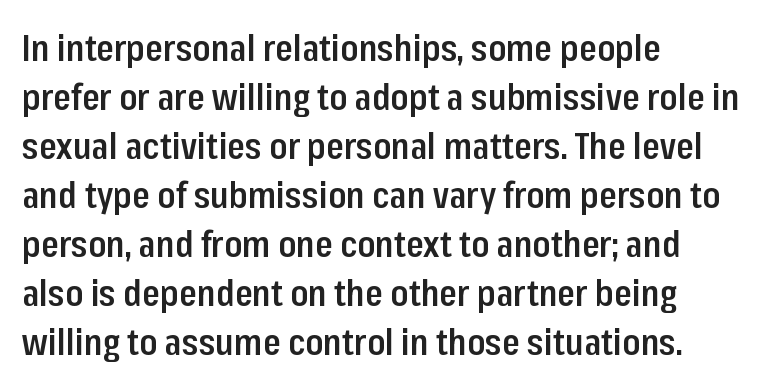
{"serif": "no", "italic": "no", "bold": "semi", "weight": "semibold", "width": "condensed", "stroke_contrast": "low", "x_height": "medium", "monospaced": "no", "underline": "no", "align": "left", "line_spacing": "normal", "line_spacing_ratio": 1.36, "letter_spacing": "normal", "letter_spacing_em": 0.0, "glyph_px": 36}
